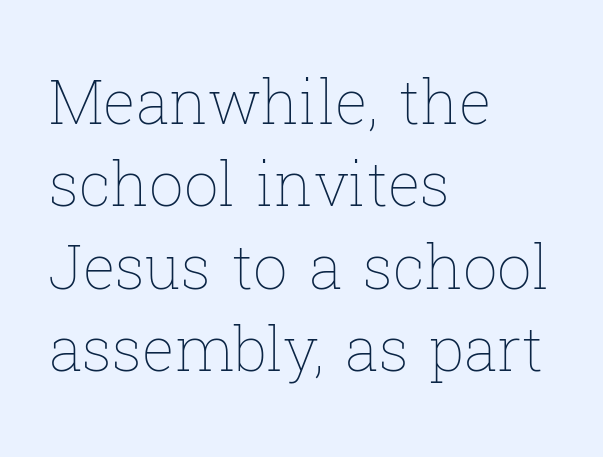
Q: Is the text bold? A: No.
Q: Is the text italic (slanted)? A: No, it is upright.
Q: Is the text underlined? A: No.
Q: How is the paragraph aligned? A: Left-aligned.
Q: Is the spacing between letters normal or unusually wide? A: Normal.
Q: Is the spacing between lines tight, normal or loose? A: Normal.
Q: Width (condensed, normal, or wide)? A: Normal.
Q: Stroke contrast? A: Low.
Q: x-height? A: Medium.
Q: Monospaced? A: No.
